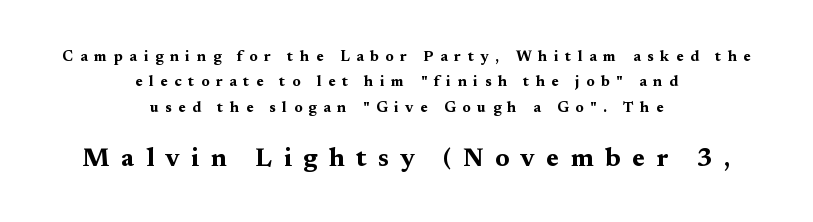
The image shows 26 px bold type, upright; set centered, normal line spacing (1.69x), unusually wide letter spacing (+0.44 em), not underlined; the second (bottom) block is 1.73x larger.
